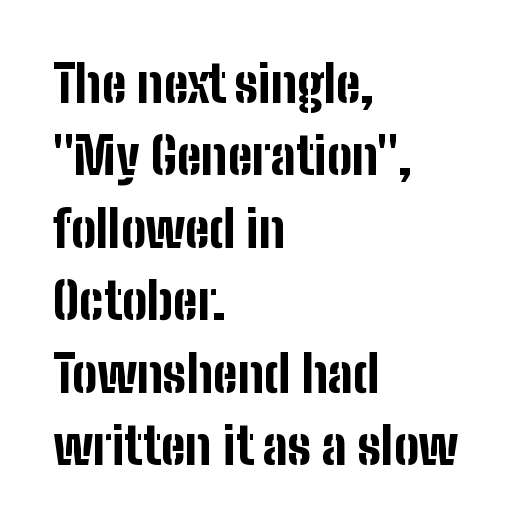
The image shows 50 px bold, condensed sans-serif type, upright; set left-aligned, normal line spacing (1.45x), normal letter spacing, not underlined; low stroke contrast and a medium x-height.
